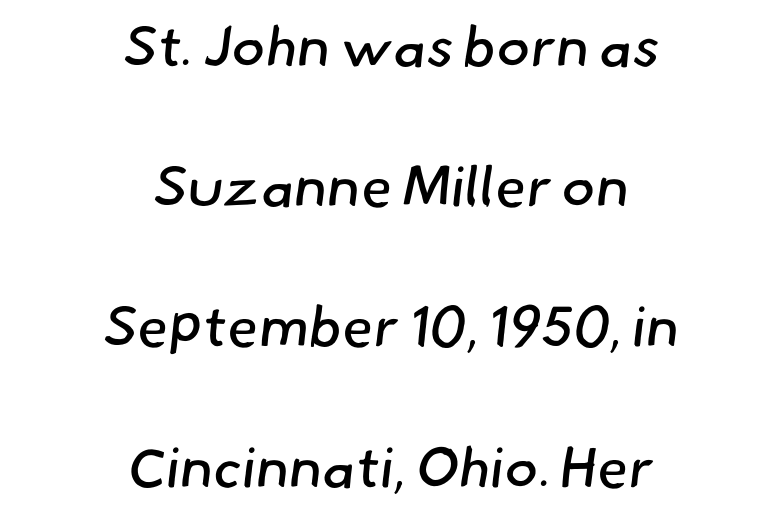
Q: Is the text bold? A: No.
Q: Is the typeface a serif or a sans-serif typeface? A: Sans-serif.
Q: Is the text underlined? A: No.
Q: How is the paragraph aligned? A: Centered.
Q: Is the spacing between letters normal or unusually wide? A: Normal.
Q: Is the spacing between lines tight, normal or loose? A: Loose.
Q: Width (condensed, normal, or wide)? A: Normal.
Q: Stroke contrast? A: Low.
Q: x-height? A: Small.
Q: Monospaced? A: No.
